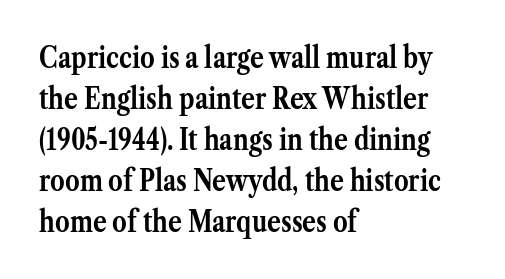
The image shows 29 px semibold serif type, upright; set left-aligned, normal line spacing (1.41x), normal letter spacing, not underlined; medium stroke contrast and a medium x-height.
